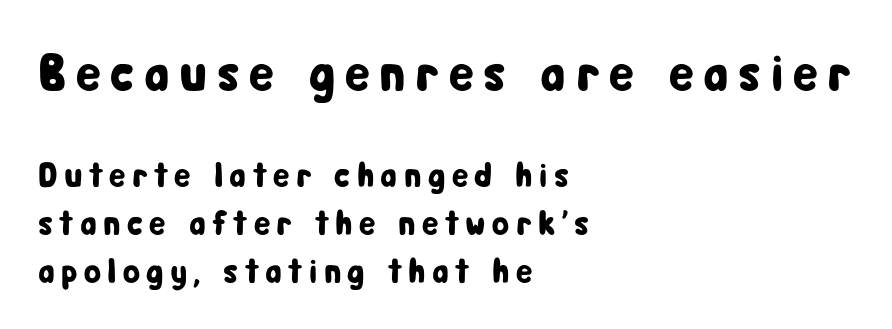
The image shows 53 px condensed sans-serif type, upright; set left-aligned, normal line spacing (1.36x), not underlined; the first (top) block is 1.51x larger; low stroke contrast and a medium x-height.
